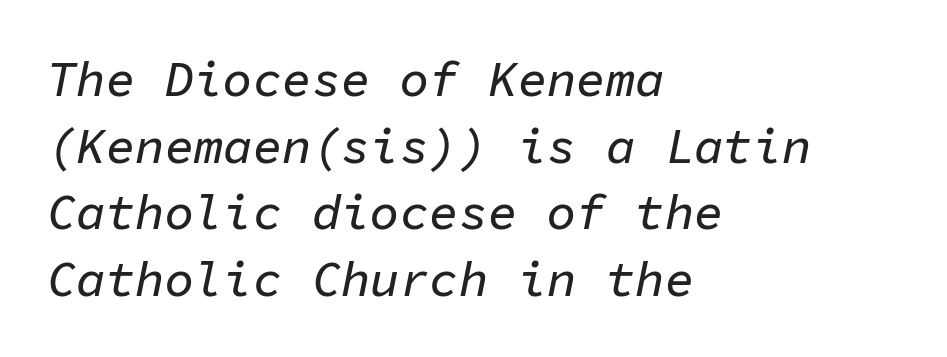
Q: Is the text italic (slanted)? A: Yes, it leans right by about 11 degrees.
Q: Is the text underlined? A: No.
Q: How is the paragraph aligned? A: Left-aligned.
Q: Is the spacing between letters normal or unusually wide? A: Normal.
Q: Is the spacing between lines tight, normal or loose? A: Normal.
Q: Width (condensed, normal, or wide)? A: Normal.
Q: Stroke contrast? A: Low.
Q: x-height? A: Medium.
Q: Monospaced? A: Yes.
